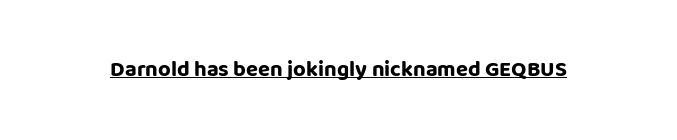
Q: Is the text bold? A: Yes.
Q: Is the text italic (slanted)? A: No, it is upright.
Q: Is the text underlined? A: Yes.
Q: Is the spacing between letters normal or unusually wide? A: Normal.
